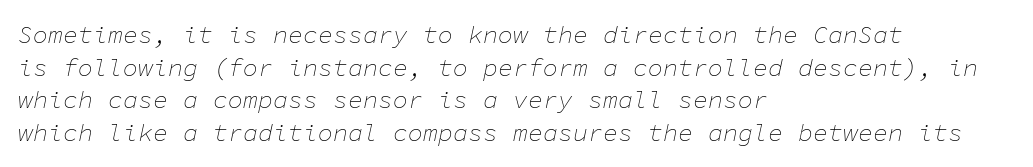
Q: Is the text bold? A: No.
Q: Is the text italic (slanted)? A: Yes, it leans right by about 11 degrees.
Q: Is the text underlined? A: No.
Q: How is the paragraph aligned? A: Left-aligned.
Q: Is the spacing between letters normal or unusually wide? A: Normal.
Q: Is the spacing between lines tight, normal or loose? A: Normal.
